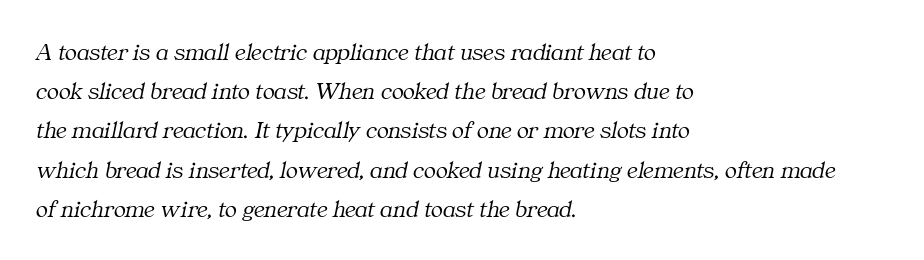
{"italic": "yes", "lean": "right", "slant_degrees": 11, "bold": "no", "underline": "no", "align": "left", "line_spacing": "normal", "line_spacing_ratio": 1.57, "letter_spacing": "normal", "letter_spacing_em": 0.0, "glyph_px": 25}
